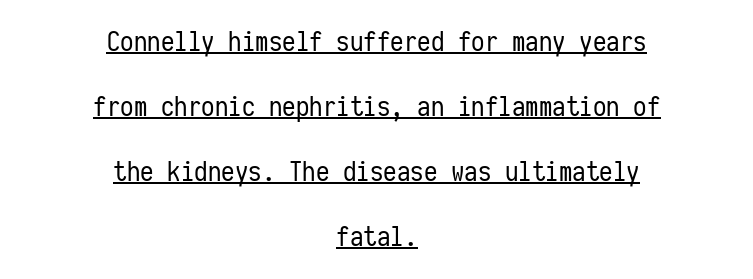
{"italic": "no", "bold": "no", "underline": "yes", "align": "center", "line_spacing": "loose", "line_spacing_ratio": 2.41, "letter_spacing": "normal", "letter_spacing_em": 0.0, "glyph_px": 27}
